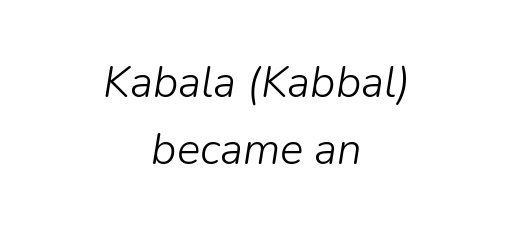
{"italic": "yes", "lean": "right", "slant_degrees": 9, "bold": "no", "weight": "light", "width": "normal", "stroke_contrast": "low", "x_height": "medium", "monospaced": "no", "underline": "no", "align": "center", "line_spacing": "normal", "line_spacing_ratio": 1.53, "letter_spacing": "normal", "letter_spacing_em": 0.0, "glyph_px": 44}
